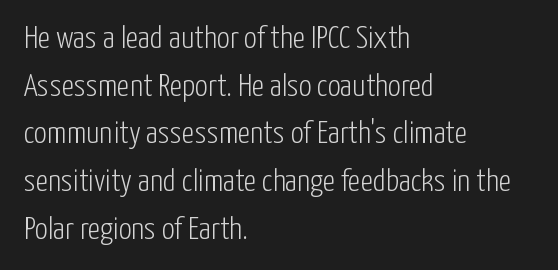
{"serif": "no", "italic": "no", "bold": "no", "weight": "light", "width": "condensed", "stroke_contrast": "low", "x_height": "medium", "monospaced": "no", "underline": "no", "align": "left", "line_spacing": "normal", "line_spacing_ratio": 1.49, "letter_spacing": "normal", "letter_spacing_em": 0.0, "glyph_px": 32}
